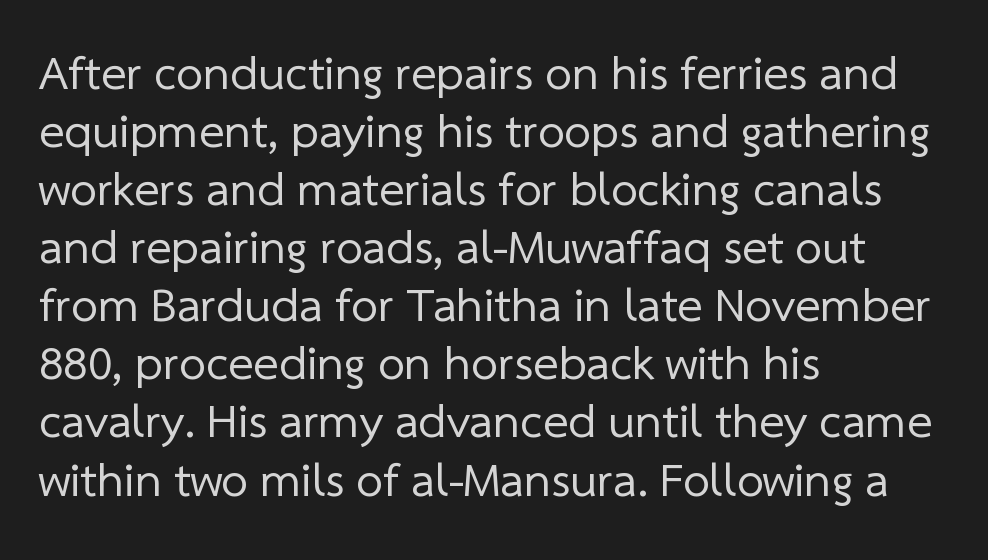
The image shows 48 px regular-weight sans-serif type; set left-aligned, line spacing 1.21x, normal letter spacing, not underlined; low stroke contrast and a medium x-height.
